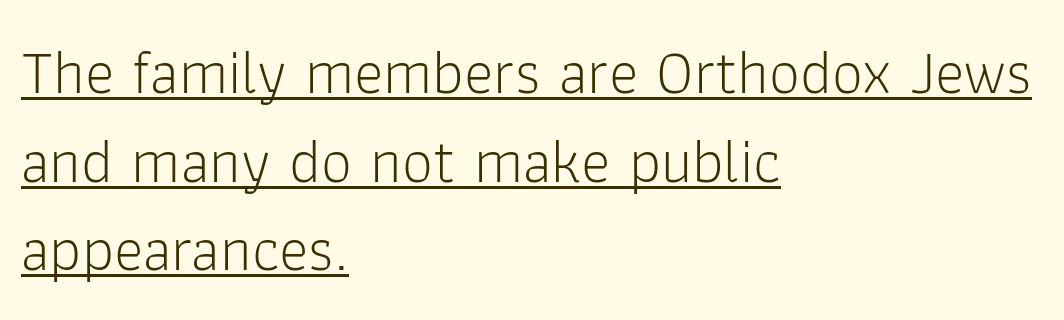
The face used here is proportionally spaced, like ordinary book or web type. In terms of letterspacing, this is plain default setting. If you drew a ruler down the left edge, every line would touch it. Stroke thickness stays within the range of a standard reading face or lighter.
